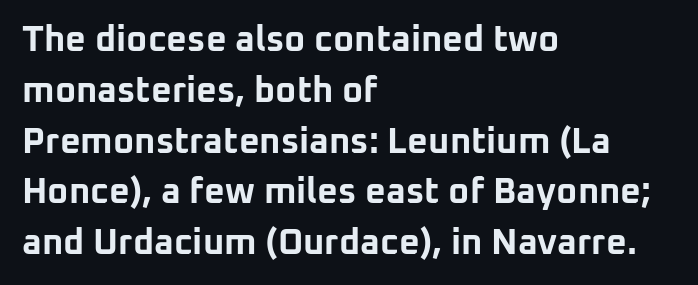
Look at the bottom of the vertical strokes: they stop flat, with no serifs. Rendered with straight, roman letterforms. The gap between lines stays unmarked. What weight is shown? A full bold with thick strokes. Summary of vertical rhythm: regular, with standard interline spacing. Spacing verdict: proportional, widths tailored to each character.
